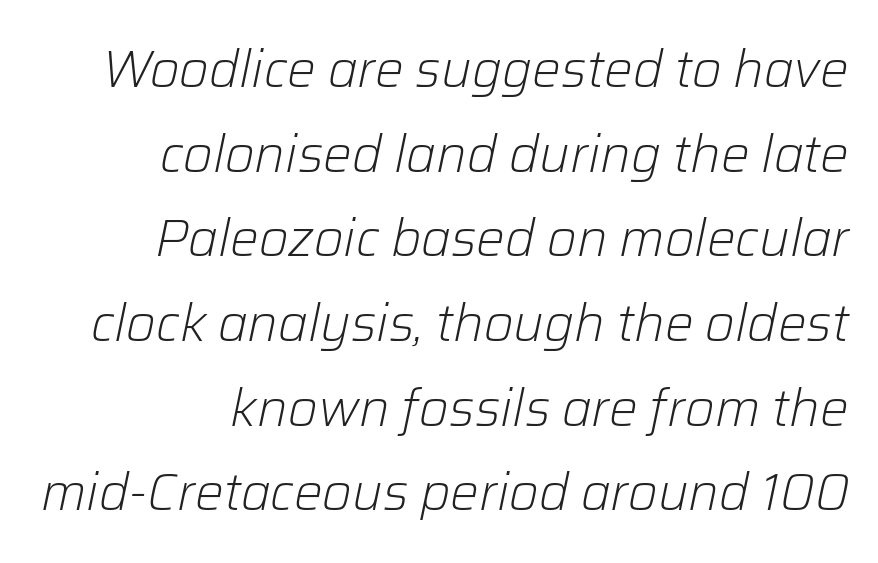
The image shows 51 px light type, italic (leaning right); set right-aligned, normal line spacing (1.66x), normal letter spacing, not underlined; low stroke contrast and a medium x-height.
